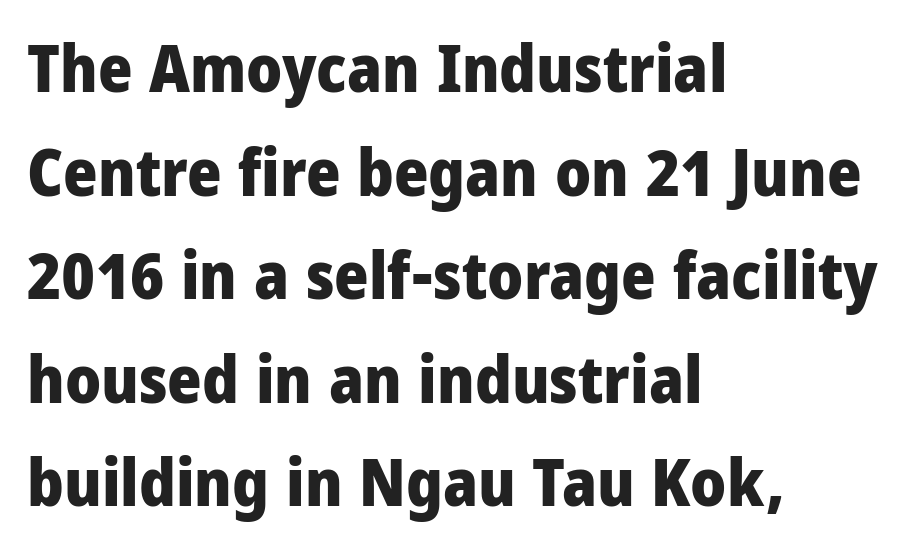
The image shows 66 px heavy, condensed sans-serif type, upright; set left-aligned, normal line spacing (1.57x), normal letter spacing, not underlined; low stroke contrast and a large x-height.
